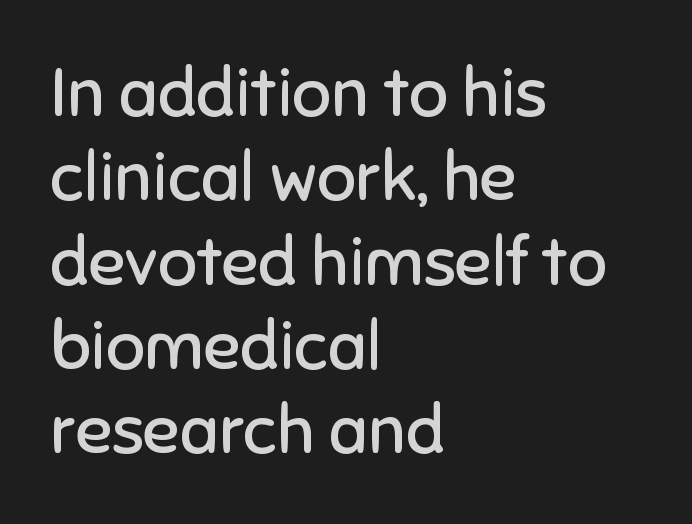
Q: Is the text bold? A: No.
Q: Is the text italic (slanted)? A: No, it is upright.
Q: Is the typeface a serif or a sans-serif typeface? A: Sans-serif.
Q: Is the text underlined? A: No.
Q: How is the paragraph aligned? A: Left-aligned.
Q: Is the spacing between letters normal or unusually wide? A: Normal.
Q: Width (condensed, normal, or wide)? A: Normal.
Q: Stroke contrast? A: Low.
Q: x-height? A: Medium.
Q: Monospaced? A: No.
